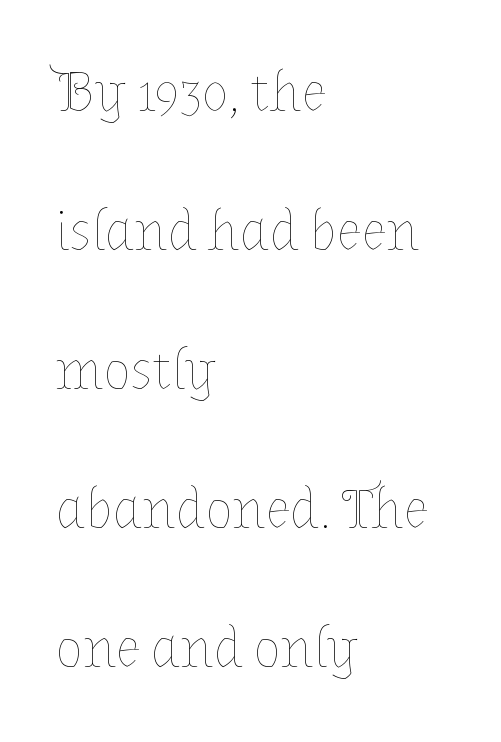
Observe the ordinary spacing: letters are neighbours, not strangers. Notice how the passage keeps a crisp vertical edge on the left only. Summary of weight: not heavy and not bold. The face used here is proportionally spaced, like ordinary book or web type.
